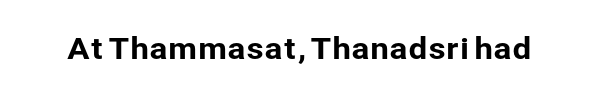
Q: Is the text italic (slanted)? A: No, it is upright.
Q: Is the typeface a serif or a sans-serif typeface? A: Sans-serif.
Q: Is the text underlined? A: No.
Q: Is the spacing between letters normal or unusually wide? A: Normal.
Q: Width (condensed, normal, or wide)? A: Normal.
Q: Stroke contrast? A: Low.
Q: x-height? A: Medium.
Q: Monospaced? A: No.
